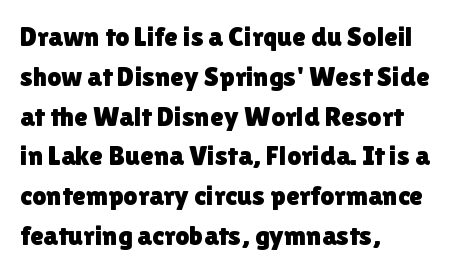
Q: Is the text italic (slanted)? A: No, it is upright.
Q: Is the typeface a serif or a sans-serif typeface? A: Sans-serif.
Q: Is the text underlined? A: No.
Q: How is the paragraph aligned? A: Left-aligned.
Q: Is the spacing between letters normal or unusually wide? A: Normal.
Q: Is the spacing between lines tight, normal or loose? A: Normal.
Q: Width (condensed, normal, or wide)? A: Normal.
Q: x-height? A: Medium.
Q: Monospaced? A: No.
